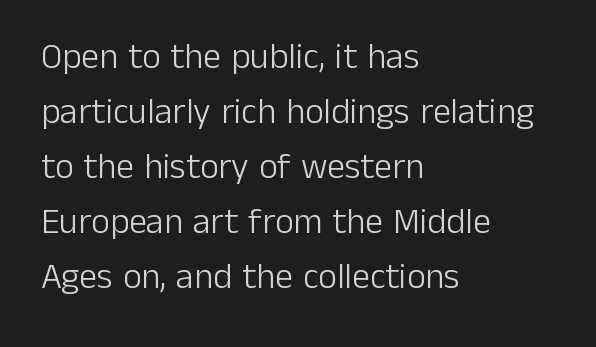
Notice how the stems are strictly vertical — no italics here. One glance says typical: line gaps are just what's usual. Every row of glyphs begins at an identical x-position on the left. To sum up the face: it is a sans, with no serifs. The face used here is proportionally spaced, like ordinary book or web type. No word sits above an underline.
